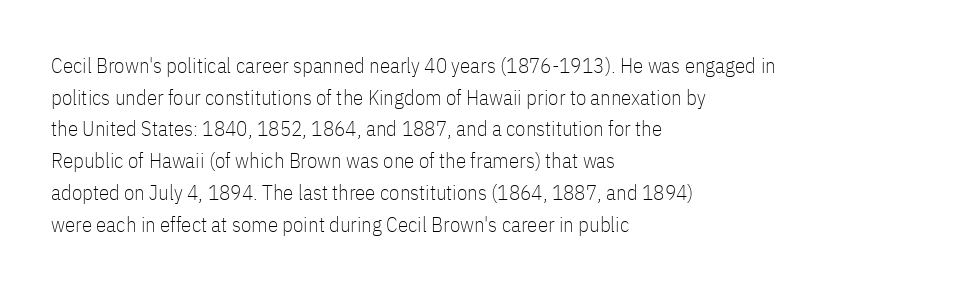
Q: Is the text bold? A: No.
Q: Is the text italic (slanted)? A: No, it is upright.
Q: Is the text underlined? A: No.
Q: How is the paragraph aligned? A: Left-aligned.
Q: Is the spacing between letters normal or unusually wide? A: Normal.
Q: Is the spacing between lines tight, normal or loose? A: Normal.
